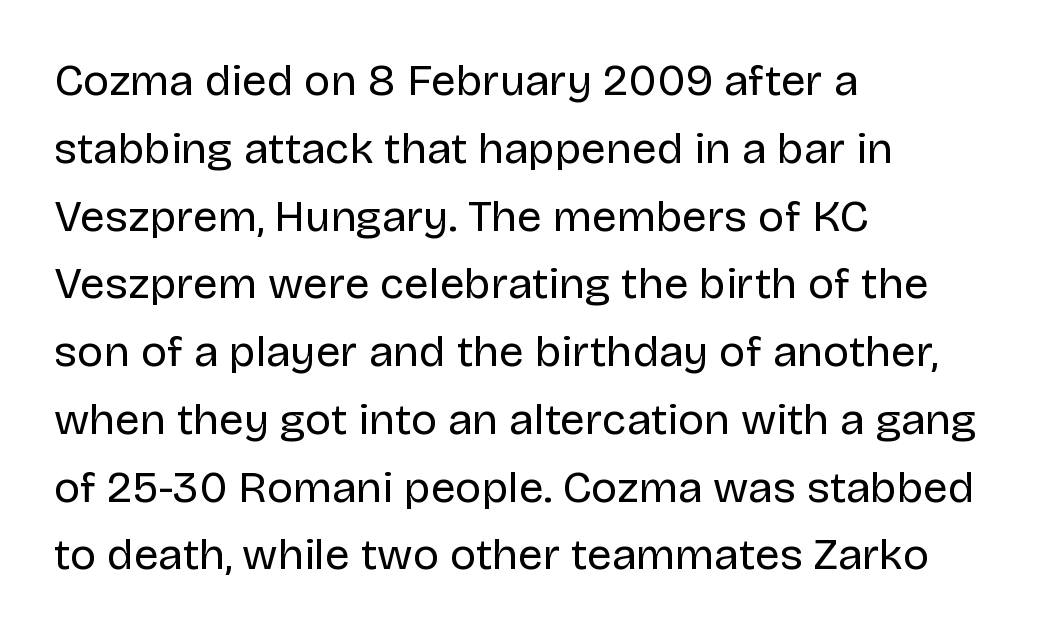
Q: Is the text bold? A: No.
Q: Is the text italic (slanted)? A: No, it is upright.
Q: Is the typeface a serif or a sans-serif typeface? A: Sans-serif.
Q: Is the text underlined? A: No.
Q: How is the paragraph aligned? A: Left-aligned.
Q: Is the spacing between letters normal or unusually wide? A: Normal.
Q: Is the spacing between lines tight, normal or loose? A: Normal.
Q: Width (condensed, normal, or wide)? A: Normal.
Q: Stroke contrast? A: Low.
Q: x-height? A: Large.
Q: Monospaced? A: No.
